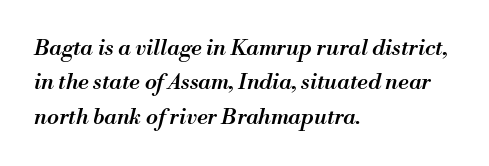
Q: Is the text bold? A: Semi-bold.
Q: Is the text italic (slanted)? A: Yes, it leans right by about 13 degrees.
Q: Is the text underlined? A: No.
Q: How is the paragraph aligned? A: Left-aligned.
Q: Is the spacing between letters normal or unusually wide? A: Normal.
Q: Is the spacing between lines tight, normal or loose? A: Normal.
